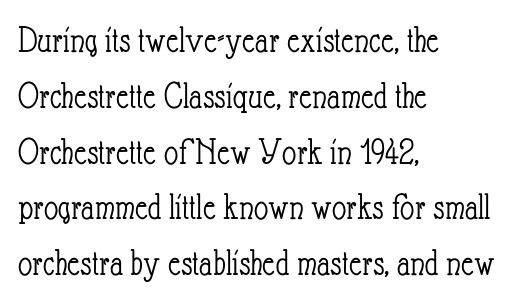
Q: Is the text bold? A: No.
Q: Is the text italic (slanted)? A: No, it is upright.
Q: Is the text underlined? A: No.
Q: How is the paragraph aligned? A: Left-aligned.
Q: Is the spacing between letters normal or unusually wide? A: Normal.
Q: Is the spacing between lines tight, normal or loose? A: Normal.
Q: Width (condensed, normal, or wide)? A: Condensed.
Q: Stroke contrast? A: Low.
Q: x-height? A: Small.
Q: Monospaced? A: No.
